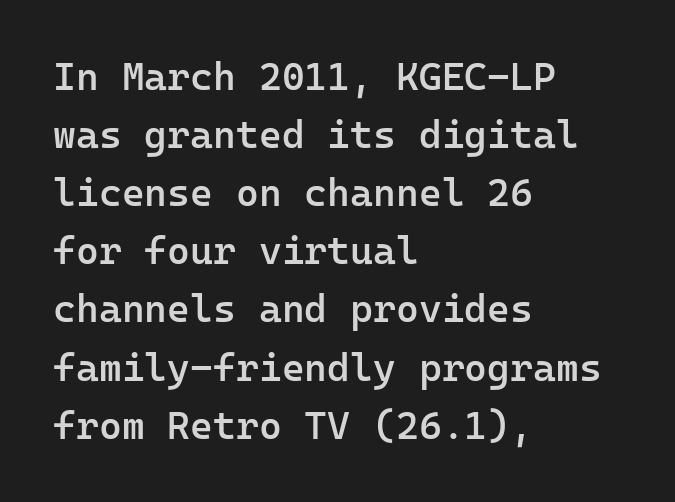
{"serif": "no", "italic": "no", "bold": "semi", "weight": "semibold", "width": "normal", "stroke_contrast": "low", "x_height": "medium", "monospaced": "yes", "underline": "no", "align": "left", "line_spacing": "normal", "line_spacing_ratio": 1.49, "letter_spacing": "normal", "letter_spacing_em": 0.0, "glyph_px": 39}
